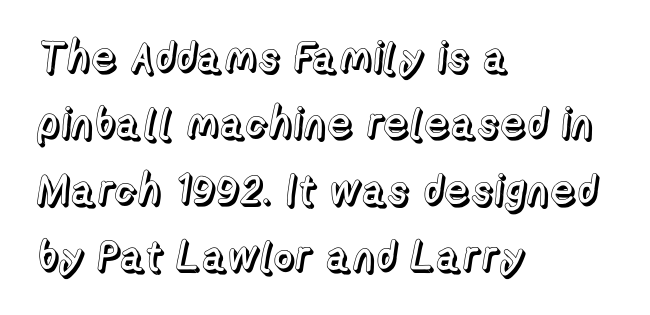
Q: Is the text italic (slanted)? A: Yes.
Q: Is the text underlined? A: No.
Q: How is the paragraph aligned? A: Left-aligned.
Q: Is the spacing between letters normal or unusually wide? A: Normal.
Q: Is the spacing between lines tight, normal or loose? A: Normal.
Q: Width (condensed, normal, or wide)? A: Normal.
Q: x-height? A: Medium.
Q: Monospaced? A: No.
